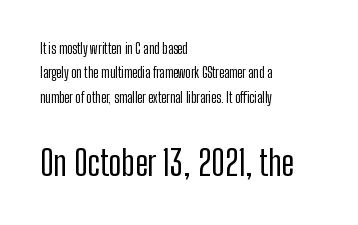
{"serif": "no", "italic": "no", "width": "condensed", "stroke_contrast": "low", "x_height": "medium", "monospaced": "no", "underline": "no", "align": "left", "line_spacing_ratio": 1.74, "letter_spacing": "normal", "letter_spacing_em": 0.0, "larger_block": "second", "size_ratio": 2.5, "glyph_px": 35}
